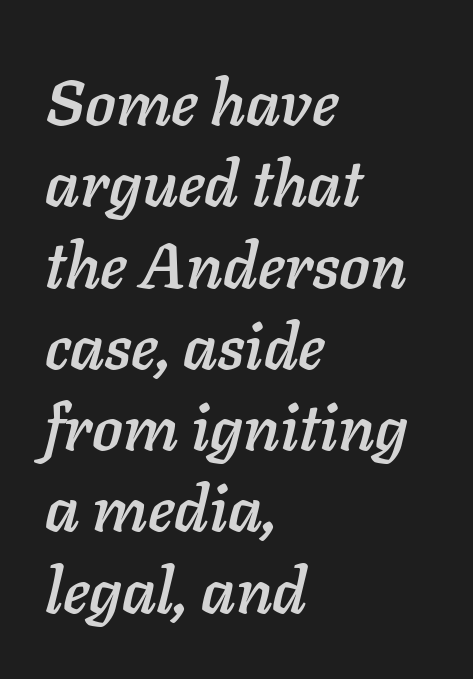
{"italic": "yes", "lean": "right", "slant_degrees": 11, "width": "normal", "stroke_contrast": "low", "x_height": "medium", "monospaced": "no", "underline": "no", "align": "left", "line_spacing": "normal", "line_spacing_ratio": 1.27, "letter_spacing": "normal", "letter_spacing_em": 0.0, "glyph_px": 64}
